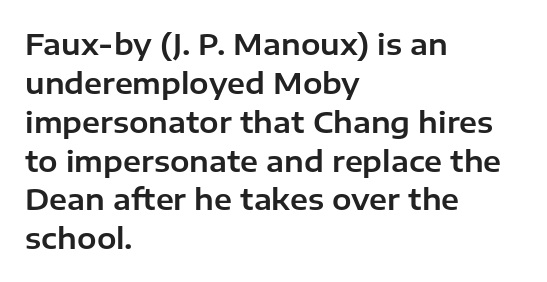
The image shows 29 px sans-serif type, upright; set left-aligned, normal line spacing (1.34x), normal letter spacing, not underlined; low stroke contrast and a medium x-height.
